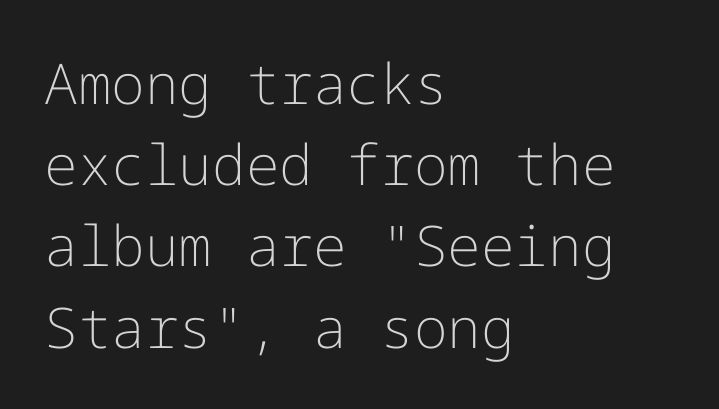
The image shows 56 px light sans-serif type, upright; set left-aligned, normal line spacing (1.45x), normal letter spacing, not underlined; low stroke contrast and a medium x-height.
